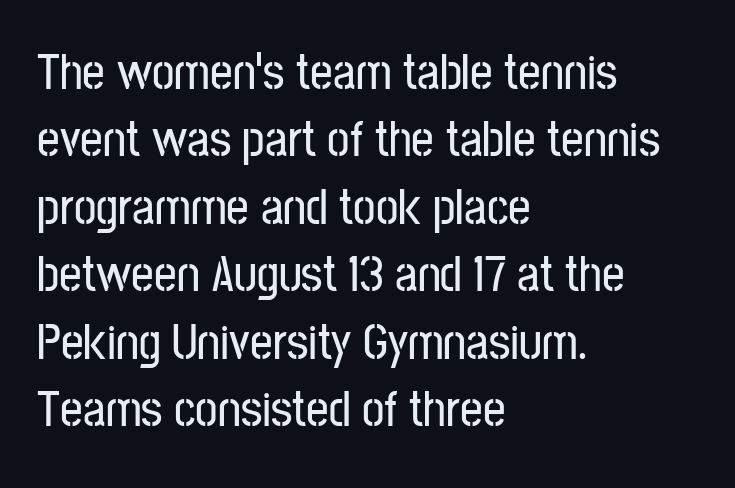
Notice how the passage keeps a crisp vertical edge on the left only. Unmarked baselines from the first word to the last. Reading down the column, the eye jumps a familiar distance to each next line. Look at the tracking — it's just the regular setting, nothing added. If you drew a line through each stem, it would be perfectly vertical.
